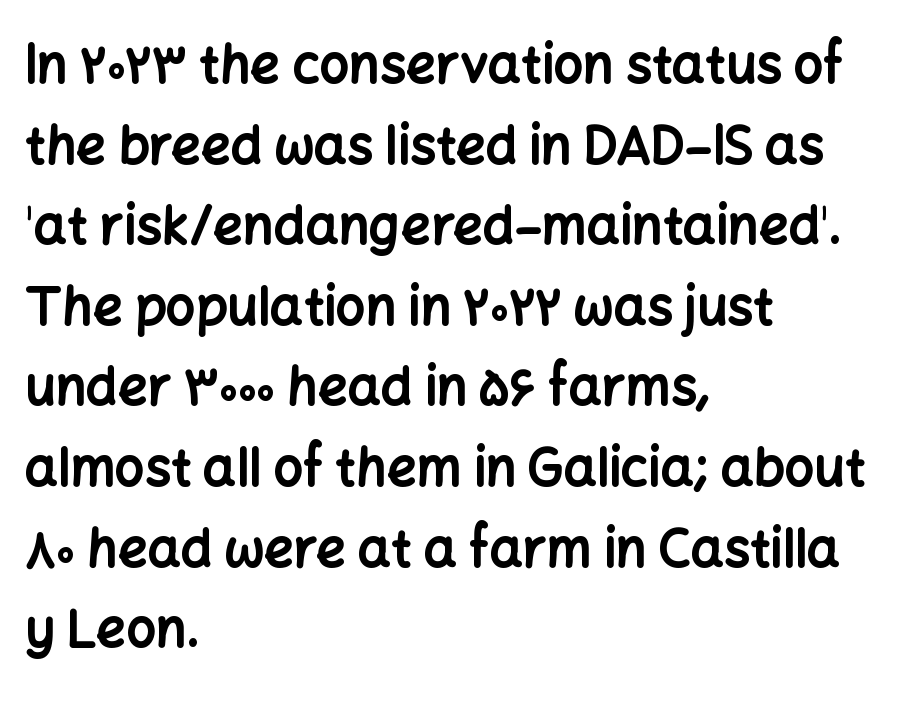
Italic: no, the glyphs are upright roman. In terms of leading, this rendering sits right in the middle. Character widths vary here, with narrow letters taking less room than wide ones. Letter spacing: default.
